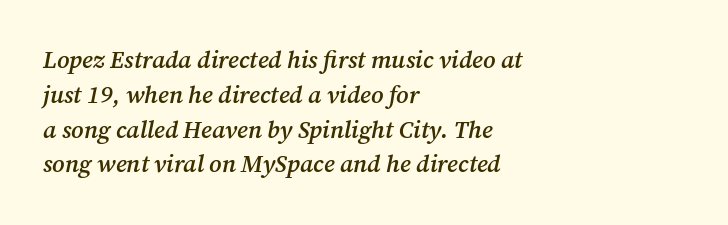
Q: Is the text bold? A: Semi-bold.
Q: Is the text italic (slanted)? A: Yes, it leans right by about 12 degrees.
Q: Is the text underlined? A: No.
Q: How is the paragraph aligned? A: Left-aligned.
Q: Is the spacing between letters normal or unusually wide? A: Normal.
Q: Is the spacing between lines tight, normal or loose? A: Normal.
